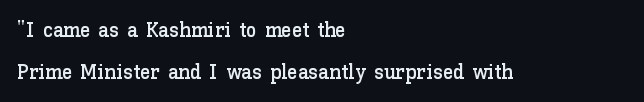
The image shows 21 px text type, upright; set left-aligned, loose line spacing (2.0x), normal letter spacing, not underlined.
